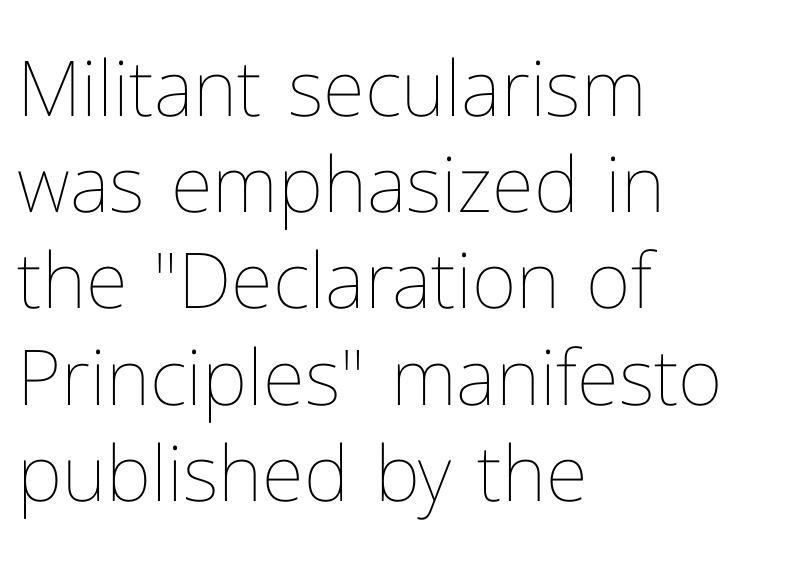
A typesetter would call this zero additional tracking. A light-to-regular cut is what we see here. Check under the words: just untouched page. One glance says typical: line gaps are just what's usual. Leftover space on each line is placed entirely after the last word. Do the letters lean? They stand straight.
